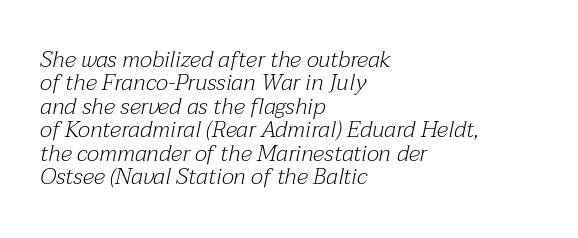
A typesetter would mark this as italic. Each row of text sits above clean, open space. The letterforms sit at book weight or below. The rendering anchors every line to the left-hand side.
